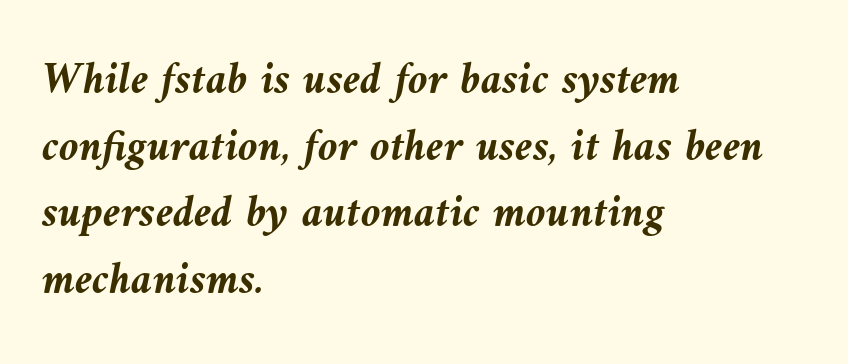
{"italic": "yes", "lean": "left", "slant_degrees": 10, "bold": "yes", "weight": "semibold", "width": "normal", "stroke_contrast": "medium", "x_height": "medium", "monospaced": "no", "underline": "no", "align": "left", "line_spacing": "normal", "line_spacing_ratio": 1.48, "letter_spacing": "normal", "letter_spacing_em": 0.0, "glyph_px": 45}
